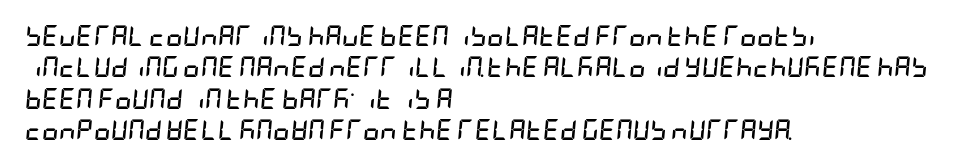
Q: Is the text bold? A: Yes.
Q: Is the text italic (slanted)? A: Yes, it leans right by about 5 degrees.
Q: Is the text underlined? A: No.
Q: How is the paragraph aligned? A: Left-aligned.
Q: Is the spacing between letters normal or unusually wide? A: Normal.
Q: Is the spacing between lines tight, normal or loose? A: Normal.
